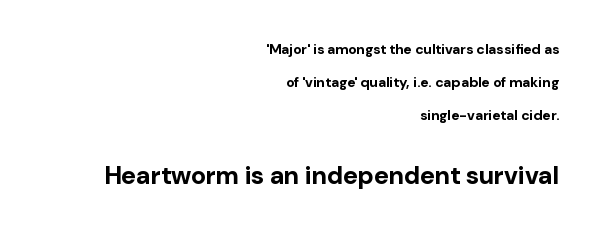
{"italic": "no", "bold": "yes", "underline": "no", "align": "right", "line_spacing": "loose", "line_spacing_ratio": 2.36, "letter_spacing": "normal", "letter_spacing_em": 0.0, "larger_block": "second", "size_ratio": 1.79, "glyph_px": 25}
